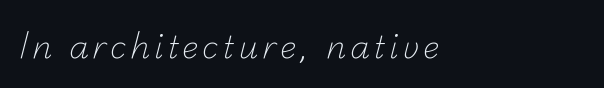
{"serif": "no", "bold": "no", "weight": "light", "width": "normal", "stroke_contrast": "low", "x_height": "small", "monospaced": "no", "underline": "no", "align": "left", "glyph_px": 31}
